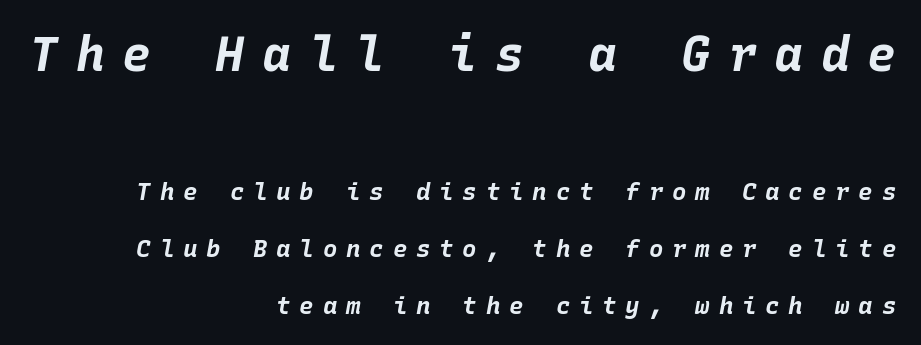
The image shows 48 px bold type, italic (leaning right), monospaced; set right-aligned, loose line spacing (2.37x), unusually wide letter spacing (+0.37 em), not underlined; the first (top) block is 2.0x larger; low stroke contrast and a large x-height.
